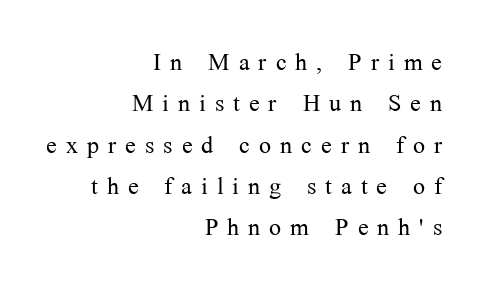
The image shows 32 px light serif type, upright; set right-aligned, normal line spacing (1.29x), unusually wide letter spacing (+0.28 em), not underlined; medium stroke contrast and a medium x-height.
